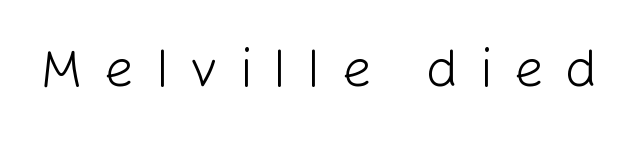
Q: Is the text bold? A: No.
Q: Is the text italic (slanted)? A: No, it is upright.
Q: Is the typeface a serif or a sans-serif typeface? A: Sans-serif.
Q: Is the text underlined? A: No.
Q: Is the spacing between letters normal or unusually wide? A: Unusually wide.
Q: Width (condensed, normal, or wide)? A: Normal.
Q: Stroke contrast? A: Low.
Q: x-height? A: Medium.
Q: Monospaced? A: No.
